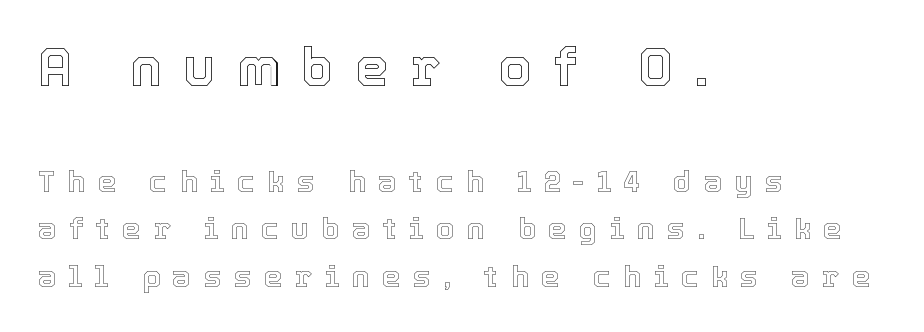
Descender tails drop into unmarked territory. You could not count columns in this text — the font is proportionally spaced. This is the regular roman posture of the typeface. Every row of glyphs begins at an identical x-position on the left. The letters are spread apart with noticeably loose tracking. Which of the two is more prominent by size? The first, at the top.
